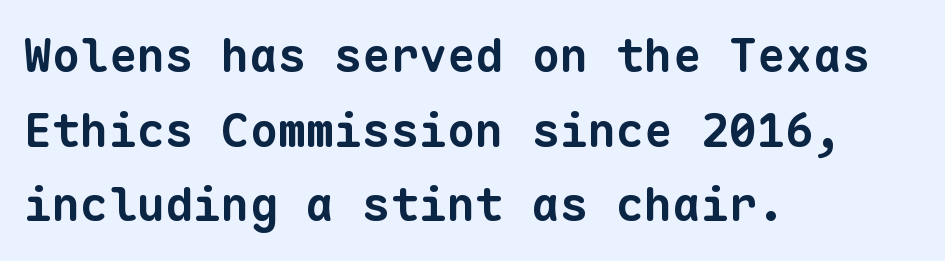
This is sans-serif lettering, the kind often seen on screens and signage. Compared with typical paragraphs, the rows here are spaced about the same. Tracking value appears to be zero — textbook default spacing. These lines stack with their left ends in a neat column. The passage shown is emphatically bold.
